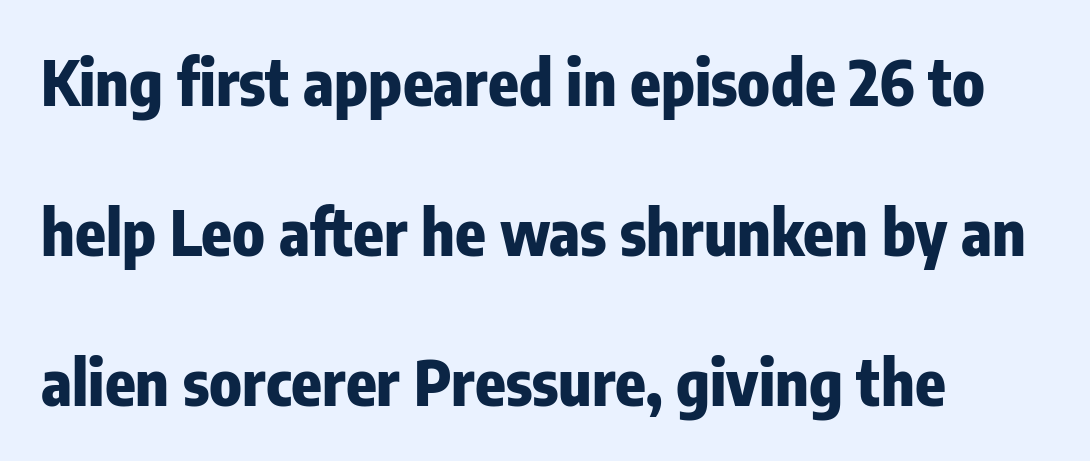
The image shows 63 px heavy, condensed sans-serif type, upright; set left-aligned, loose line spacing (2.38x), normal letter spacing, not underlined; low stroke contrast and a medium x-height.
